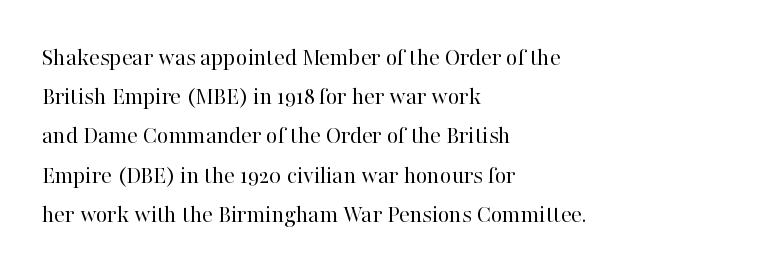
{"italic": "no", "bold": "no", "underline": "no", "align": "left", "line_spacing": "normal", "line_spacing_ratio": 1.57, "letter_spacing": "normal", "letter_spacing_em": 0.0, "glyph_px": 25}
